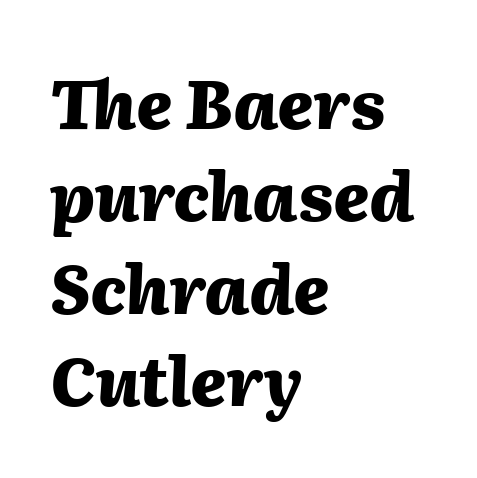
{"italic": "yes", "lean": "right", "slant_degrees": 2, "bold": "yes", "weight": "heavy", "width": "normal", "stroke_contrast": "medium", "x_height": "medium", "monospaced": "no", "underline": "no", "align": "left", "line_spacing": "normal", "line_spacing_ratio": 1.38, "letter_spacing": "normal", "letter_spacing_em": 0.0, "glyph_px": 67}
